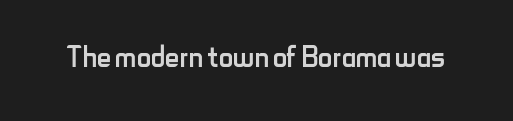
Note the varied advance widths — an 'i' is clearly narrower than an 'm'. Examine the stroke ends and you'll find no serifs. There is no visible air inserted between adjacent glyphs. Compared with a typical body face, this is equally light or lighter still. A bare baseline throughout the passage.
